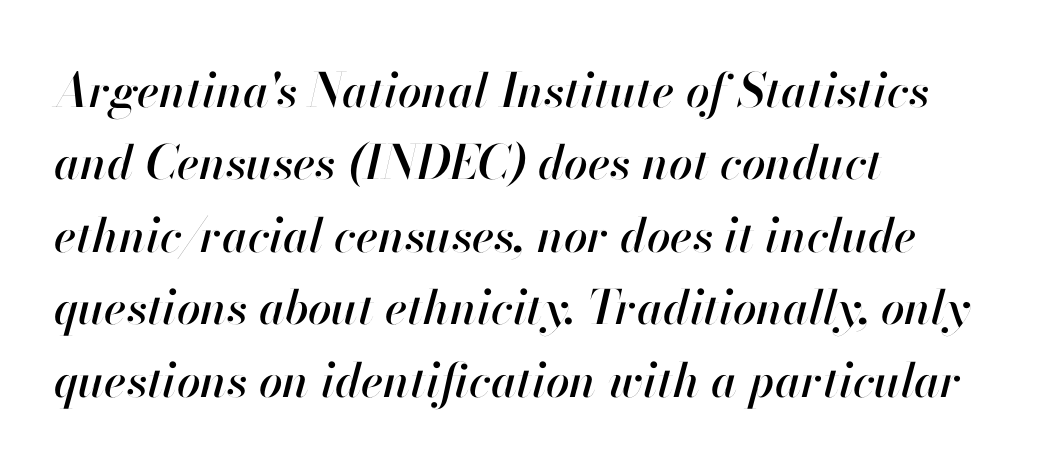
The image shows 47 px text type, italic (leaning right); set left-aligned, normal line spacing (1.54x), normal letter spacing, not underlined; high stroke contrast and a small x-height.
